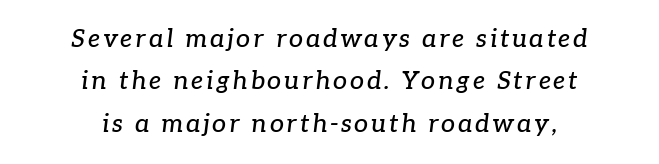
{"italic": "yes", "lean": "right", "slant_degrees": 7, "underline": "no", "align": "center", "line_spacing": "normal", "line_spacing_ratio": 1.7, "glyph_px": 25}
